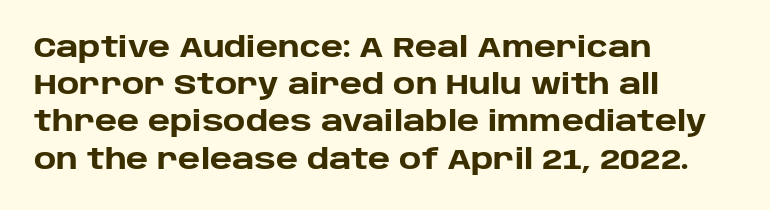
{"serif": "no", "italic": "no", "bold": "yes", "weight": "heavy", "width": "normal", "stroke_contrast": "low", "x_height": "large", "monospaced": "no", "underline": "no", "align": "left", "line_spacing": "normal", "line_spacing_ratio": 1.33, "letter_spacing": "normal", "letter_spacing_em": 0.0, "glyph_px": 28}
